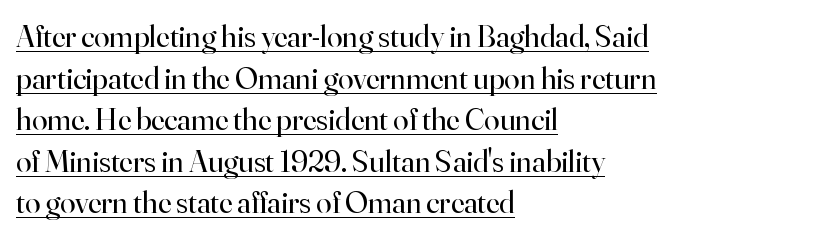
The image shows 31 px regular-weight serif type, upright; set left-aligned, normal line spacing (1.34x), normal letter spacing, underlined; high stroke contrast and a small x-height.
